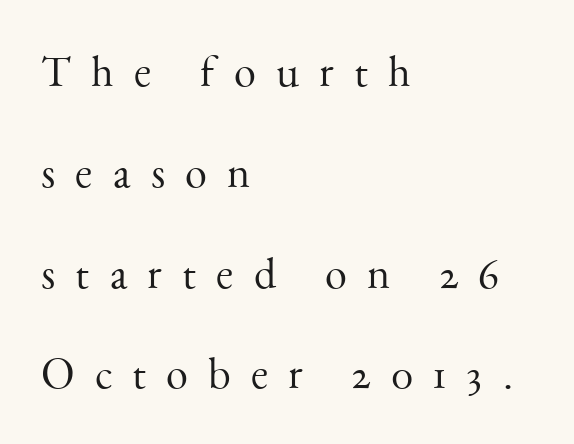
Q: Is the text bold? A: No.
Q: Is the text italic (slanted)? A: No, it is upright.
Q: Is the typeface a serif or a sans-serif typeface? A: Serif.
Q: Is the text underlined? A: No.
Q: How is the paragraph aligned? A: Left-aligned.
Q: Is the spacing between letters normal or unusually wide? A: Unusually wide.
Q: Is the spacing between lines tight, normal or loose? A: Loose.
Q: Width (condensed, normal, or wide)? A: Normal.
Q: Stroke contrast? A: Medium.
Q: x-height? A: Small.
Q: Monospaced? A: No.
